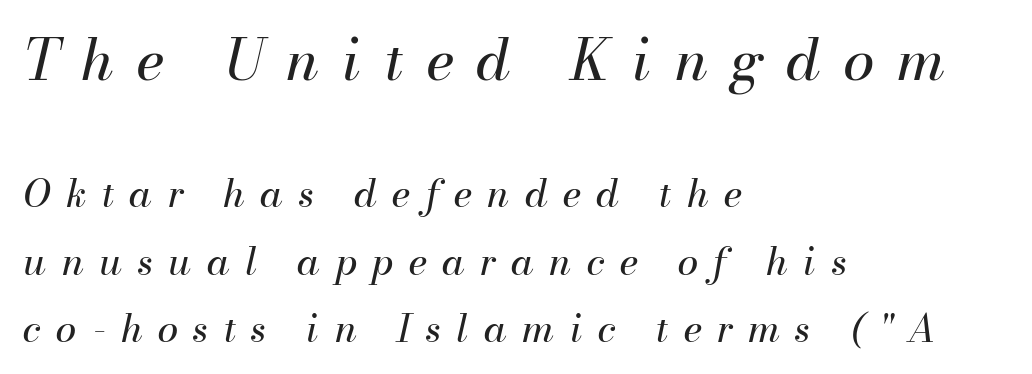
{"italic": "yes", "lean": "right", "slant_degrees": 13, "bold": "no", "weight": "regular", "width": "normal", "stroke_contrast": "medium", "x_height": "small", "monospaced": "no", "underline": "no", "align": "left", "line_spacing_ratio": 1.77, "letter_spacing": "wide", "letter_spacing_em": 0.4, "larger_block": "first", "size_ratio": 1.5, "glyph_px": 57}
